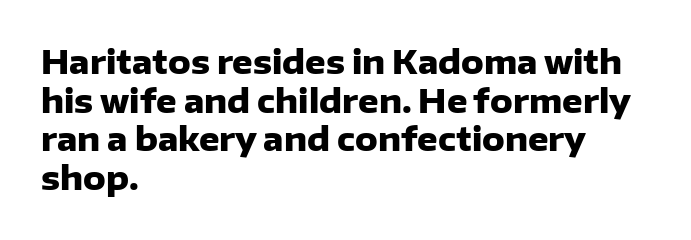
{"serif": "no", "italic": "no", "bold": "yes", "weight": "heavy", "width": "normal", "stroke_contrast": "low", "x_height": "medium", "monospaced": "no", "underline": "no", "align": "left", "line_spacing_ratio": 1.21, "letter_spacing": "normal", "letter_spacing_em": 0.0, "glyph_px": 32}
